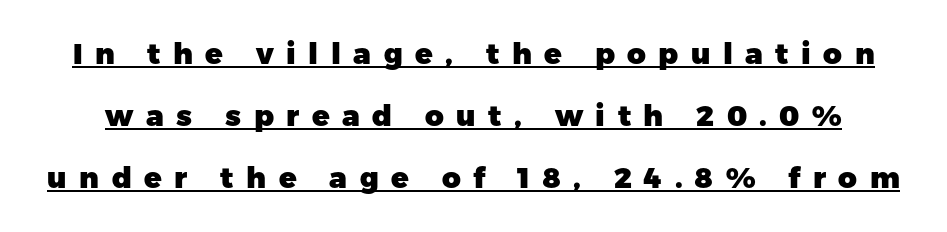
Underlining? Definitely there. Every character sits straight up, as roman type does. Caption: bold face, heavy strokes. The passage shown has open, widely tracked lettering throughout. Compared with typical paragraphs, the rows here are farther apart.
